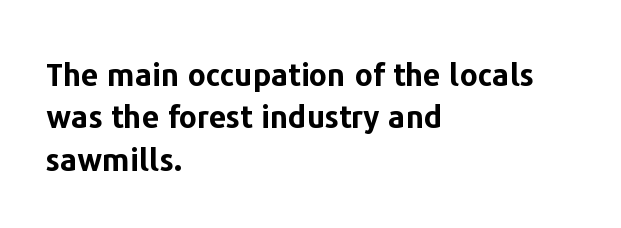
{"serif": "no", "italic": "no", "bold": "yes", "weight": "bold", "width": "normal", "stroke_contrast": "low", "x_height": "medium", "monospaced": "no", "underline": "no", "align": "left", "line_spacing": "normal", "line_spacing_ratio": 1.37, "letter_spacing": "normal", "letter_spacing_em": 0.0, "glyph_px": 31}
